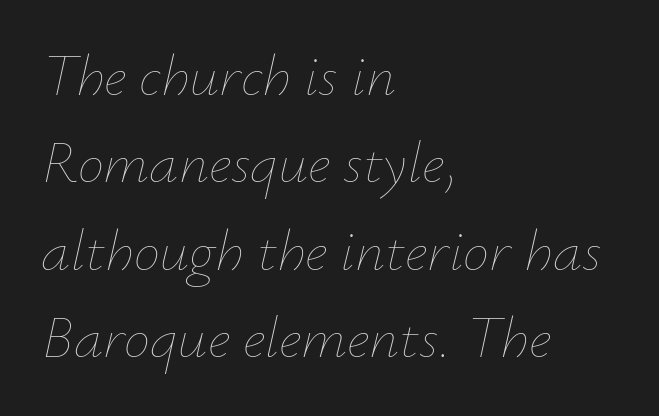
Q: Is the text bold? A: No.
Q: Is the text italic (slanted)? A: Yes, it leans right by about 12 degrees.
Q: Is the text underlined? A: No.
Q: How is the paragraph aligned? A: Left-aligned.
Q: Is the spacing between letters normal or unusually wide? A: Normal.
Q: Is the spacing between lines tight, normal or loose? A: Normal.
Q: Width (condensed, normal, or wide)? A: Normal.
Q: Stroke contrast? A: Low.
Q: x-height? A: Small.
Q: Monospaced? A: No.
